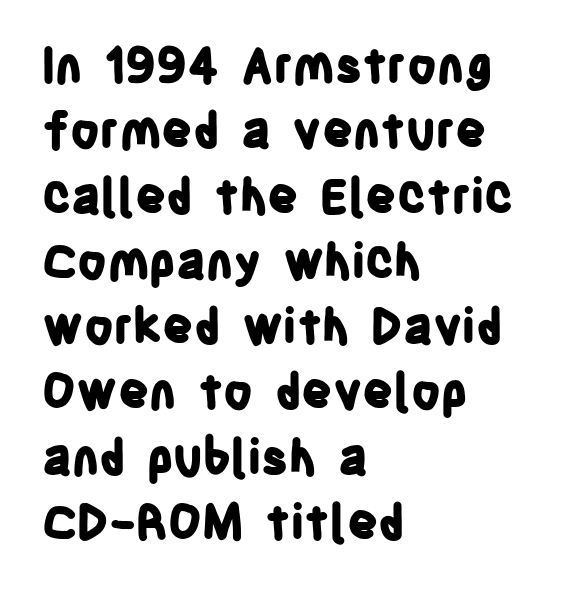
{"serif": "no", "italic": "no", "bold": "yes", "weight": "bold", "width": "condensed", "stroke_contrast": "low", "x_height": "large", "monospaced": "no", "underline": "no", "align": "left", "line_spacing": "normal", "line_spacing_ratio": 1.36, "letter_spacing": "normal", "letter_spacing_em": 0.0, "glyph_px": 48}
